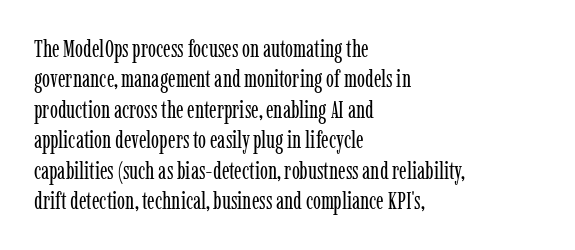
The type sits square on the baseline with zero lean. Only glyphs here, with clear space below each row. This sample is left-justified, so line endings fall wherever the words run out. Nothing unusual about the tracking: characters are spaced as the font intends. No extra ink here — the face is not bold.
